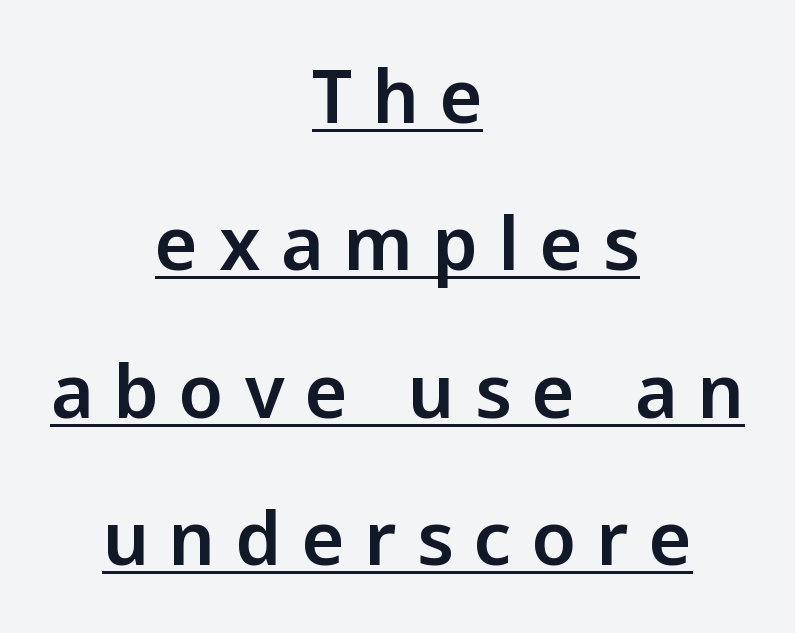
Q: Is the text italic (slanted)? A: No, it is upright.
Q: Is the typeface a serif or a sans-serif typeface? A: Sans-serif.
Q: Is the text underlined? A: Yes.
Q: How is the paragraph aligned? A: Centered.
Q: Is the spacing between letters normal or unusually wide? A: Unusually wide.
Q: Is the spacing between lines tight, normal or loose? A: Loose.
Q: Width (condensed, normal, or wide)? A: Normal.
Q: Stroke contrast? A: Low.
Q: x-height? A: Medium.
Q: Monospaced? A: No.
